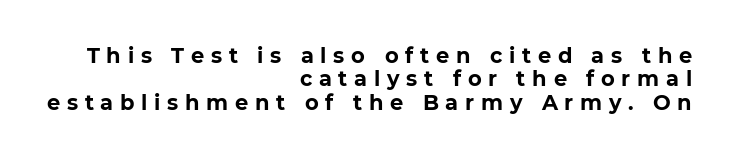
Descender tails drop into unmarked territory. Typographic density is high because the face is bold. In terms of posture, this sample is upright. Cramped leading. These lines are set flush right with a ragged left edge. The line texture is sparse and dotted thanks to wide tracking.
